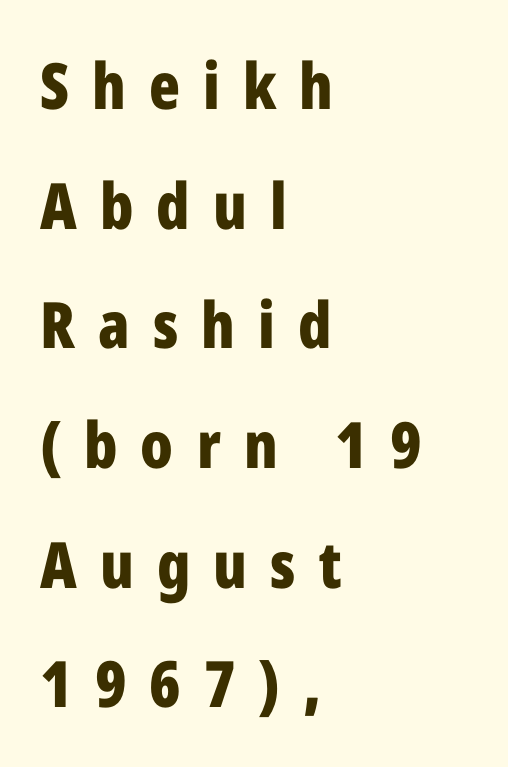
{"serif": "no", "italic": "no", "bold": "yes", "weight": "bold", "width": "condensed", "stroke_contrast": "low", "x_height": "medium", "monospaced": "no", "underline": "no", "align": "left", "line_spacing_ratio": 1.87, "letter_spacing": "wide", "letter_spacing_em": 0.36, "glyph_px": 64}
